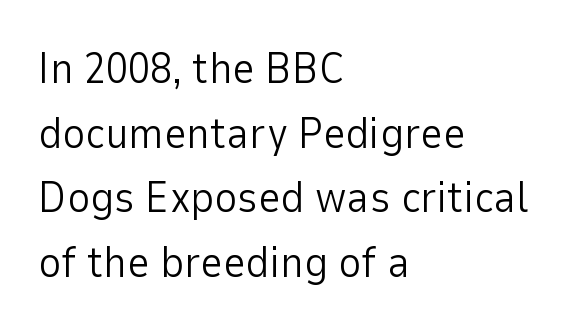
Students, note that the glyphs here touch the page at normal intervals. Compared with a centered layout, this one pins lines to the left instead. This block has exactly the height ordinary leading produces. The glyphs in this specimen are sans serif. Tall strokes in this sample are plumb rather than angled. Think of a printed novel: that variable character pitch is what you see here.
